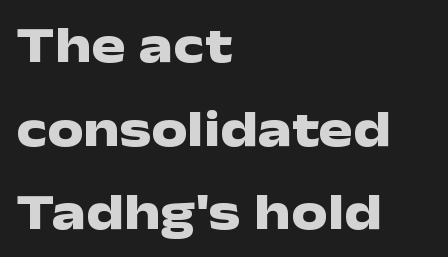
The image shows 51 px heavy, wide sans-serif type, upright; set left-aligned, normal line spacing (1.64x), normal letter spacing, not underlined; low stroke contrast and a medium x-height.
